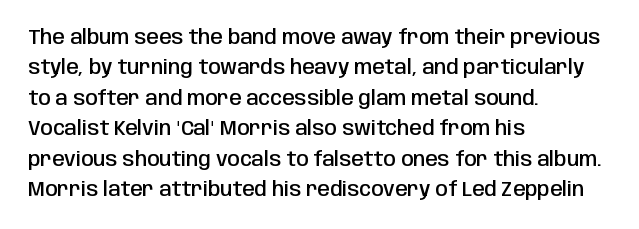
The image shows 20 px text type, upright; set left-aligned, normal line spacing (1.52x), normal letter spacing, not underlined.
